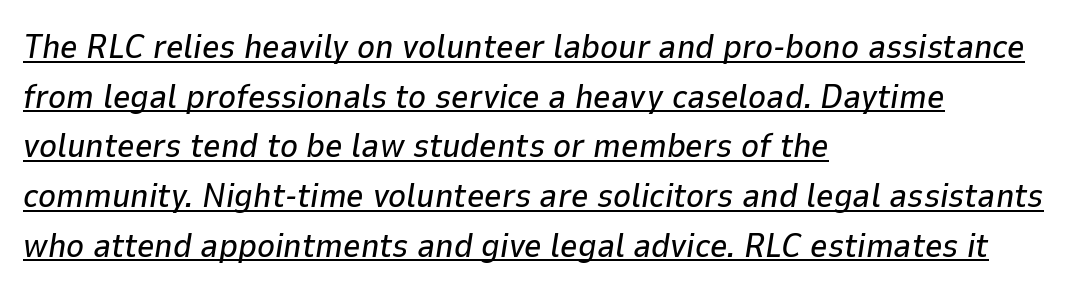
{"italic": "yes", "lean": "right", "slant_degrees": 9, "width": "normal", "stroke_contrast": "low", "x_height": "medium", "monospaced": "no", "underline": "yes", "align": "left", "line_spacing": "normal", "line_spacing_ratio": 1.46, "letter_spacing": "normal", "letter_spacing_em": 0.0, "glyph_px": 34}
